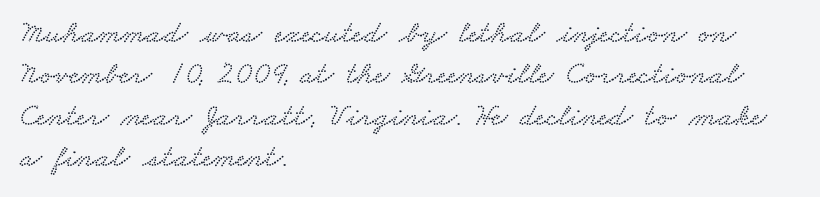
Q: Is the typeface a serif or a sans-serif typeface? A: Serif.
Q: Is the text underlined? A: No.
Q: How is the paragraph aligned? A: Left-aligned.
Q: Is the spacing between letters normal or unusually wide? A: Normal.
Q: Is the spacing between lines tight, normal or loose? A: Normal.
Q: Width (condensed, normal, or wide)? A: Wide.
Q: Stroke contrast? A: Low.
Q: x-height? A: Small.
Q: Monospaced? A: No.
